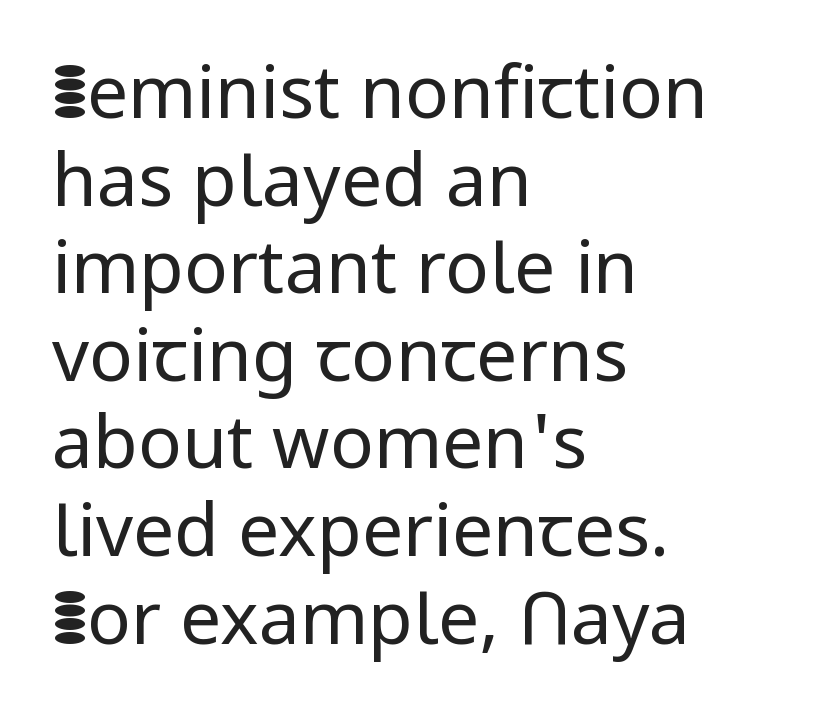
The letters advance in unequal steps, a hallmark of proportional type. The rendering shows plain stroke endings on the letterforms — a sans-serif design. The ragged edge is on the right, which tells us the setting is flush left. There is no visible air inserted between adjacent glyphs. The lettering holds an erect, upright posture throughout.
